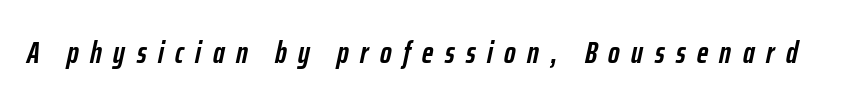
The image shows 31 px semibold, condensed type, italic (leaning right); set unusually wide letter spacing (+0.37 em), not underlined; low stroke contrast and a medium x-height.
